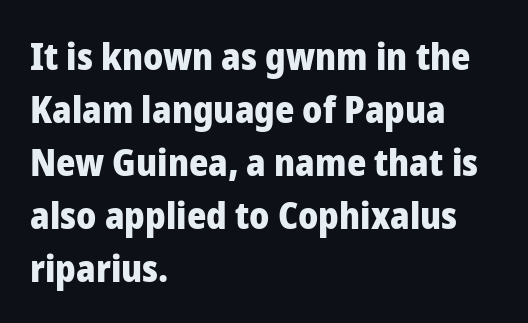
Q: Is the text bold? A: Yes.
Q: Is the text italic (slanted)? A: No, it is upright.
Q: Is the typeface a serif or a sans-serif typeface? A: Sans-serif.
Q: Is the text underlined? A: No.
Q: How is the paragraph aligned? A: Left-aligned.
Q: Is the spacing between letters normal or unusually wide? A: Normal.
Q: Is the spacing between lines tight, normal or loose? A: Normal.
Q: Width (condensed, normal, or wide)? A: Normal.
Q: Stroke contrast? A: Low.
Q: x-height? A: Medium.
Q: Monospaced? A: No.
